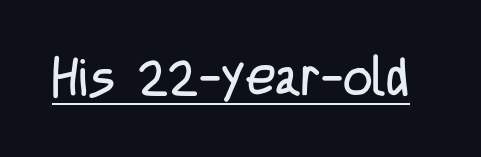
Q: Is the text bold? A: No.
Q: Is the text italic (slanted)? A: No, it is upright.
Q: Is the typeface a serif or a sans-serif typeface? A: Sans-serif.
Q: Is the text underlined? A: Yes.
Q: Is the spacing between letters normal or unusually wide? A: Normal.
Q: Width (condensed, normal, or wide)? A: Condensed.
Q: Stroke contrast? A: Low.
Q: x-height? A: Large.
Q: Monospaced? A: No.
